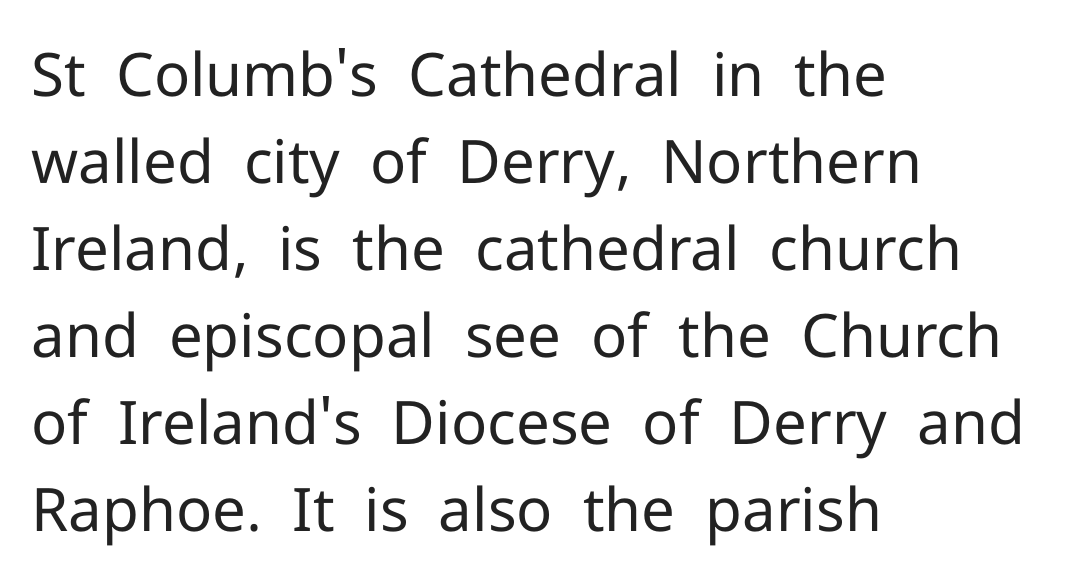
The typeface chosen for these lines omits serifs. This sample uses an upright cut, with every glyph sitting square on the baseline. The letterforms sit shoulder to shoulder at normal distance. Descenders hang freely into open space. A typesetter would call this proportional, since set widths differ per character. Evenly set lines give the paragraph a standard silhouette.
